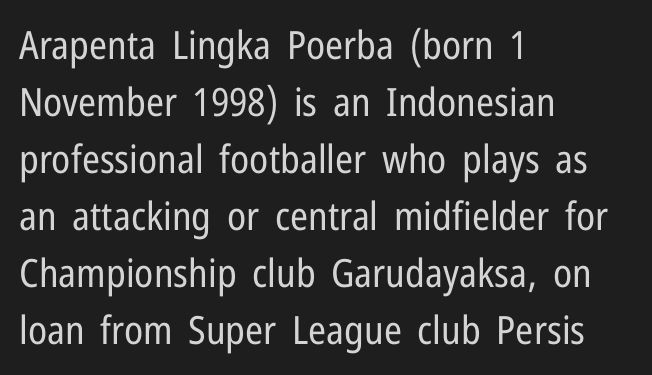
The line-height multiplier appears to be the usual default. Tracking value appears to be zero — textbook default spacing. Descenders hang freely into open space. Varying glyph widths throughout — classic text-font behaviour.
